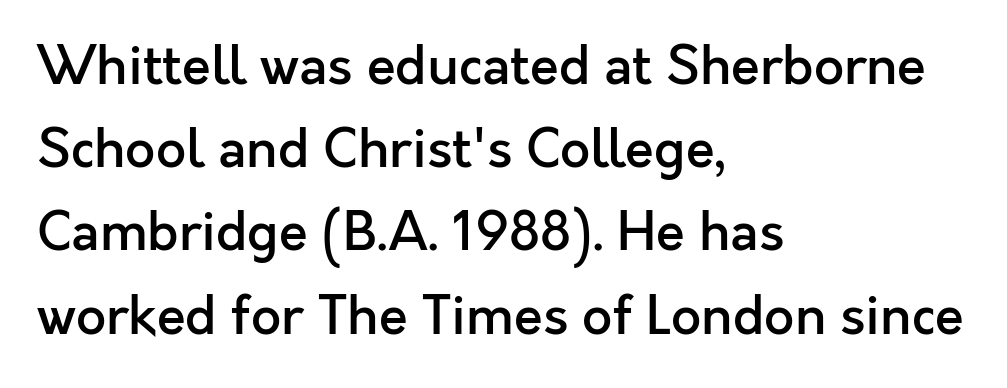
The image shows 53 px semibold sans-serif type, upright; set left-aligned, normal line spacing (1.57x), normal letter spacing, not underlined; a medium x-height.
